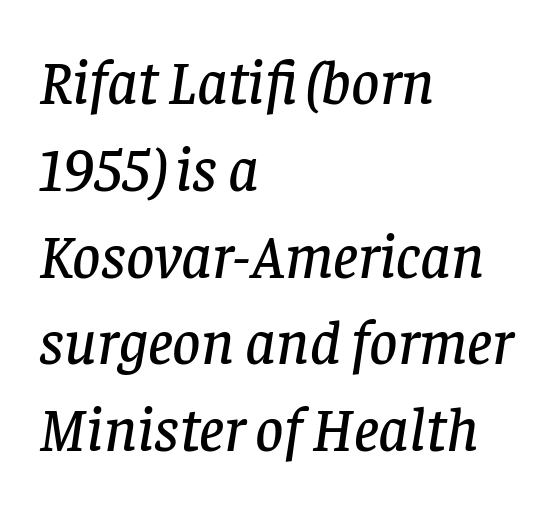
Q: Is the text italic (slanted)? A: Yes, it leans right by about 8 degrees.
Q: Is the typeface a serif or a sans-serif typeface? A: Serif.
Q: Is the text underlined? A: No.
Q: How is the paragraph aligned? A: Left-aligned.
Q: Is the spacing between letters normal or unusually wide? A: Normal.
Q: Is the spacing between lines tight, normal or loose? A: Normal.
Q: Width (condensed, normal, or wide)? A: Normal.
Q: Stroke contrast? A: Low.
Q: x-height? A: Large.
Q: Monospaced? A: No.
